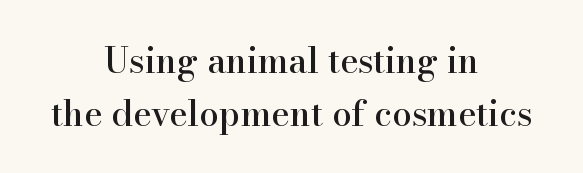
{"serif": "yes", "italic": "no", "width": "normal", "stroke_contrast": "high", "x_height": "small", "monospaced": "no", "underline": "no", "align": "center", "line_spacing": "normal", "line_spacing_ratio": 1.51, "letter_spacing": "normal", "letter_spacing_em": 0.0, "glyph_px": 35}
